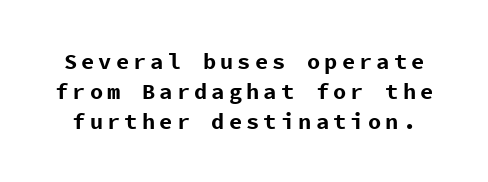
The image shows 22 px bold type, upright; set normal line spacing (1.36x), not underlined.
